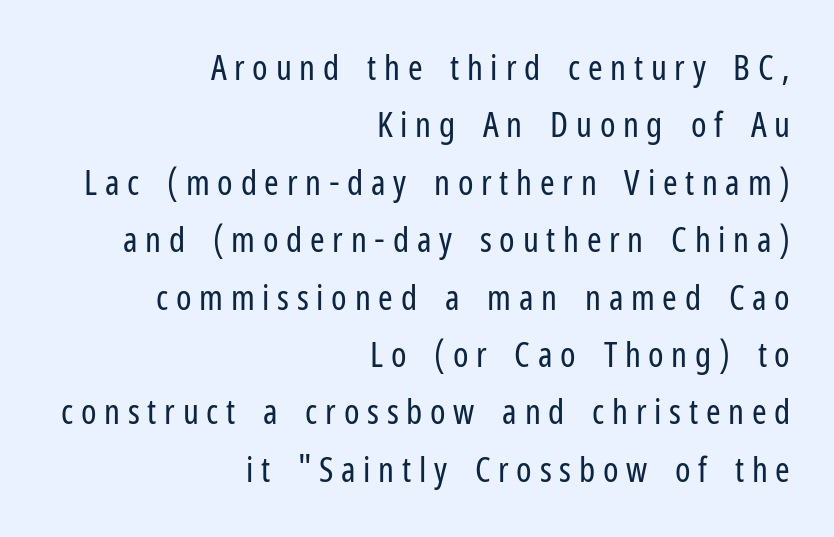
Q: Is the text bold? A: No.
Q: Is the text italic (slanted)? A: No, it is upright.
Q: Is the typeface a serif or a sans-serif typeface? A: Sans-serif.
Q: Is the text underlined? A: No.
Q: How is the paragraph aligned? A: Right-aligned.
Q: Is the spacing between letters normal or unusually wide? A: Unusually wide.
Q: Is the spacing between lines tight, normal or loose? A: Normal.
Q: Width (condensed, normal, or wide)? A: Condensed.
Q: Stroke contrast? A: Low.
Q: x-height? A: Medium.
Q: Monospaced? A: No.
